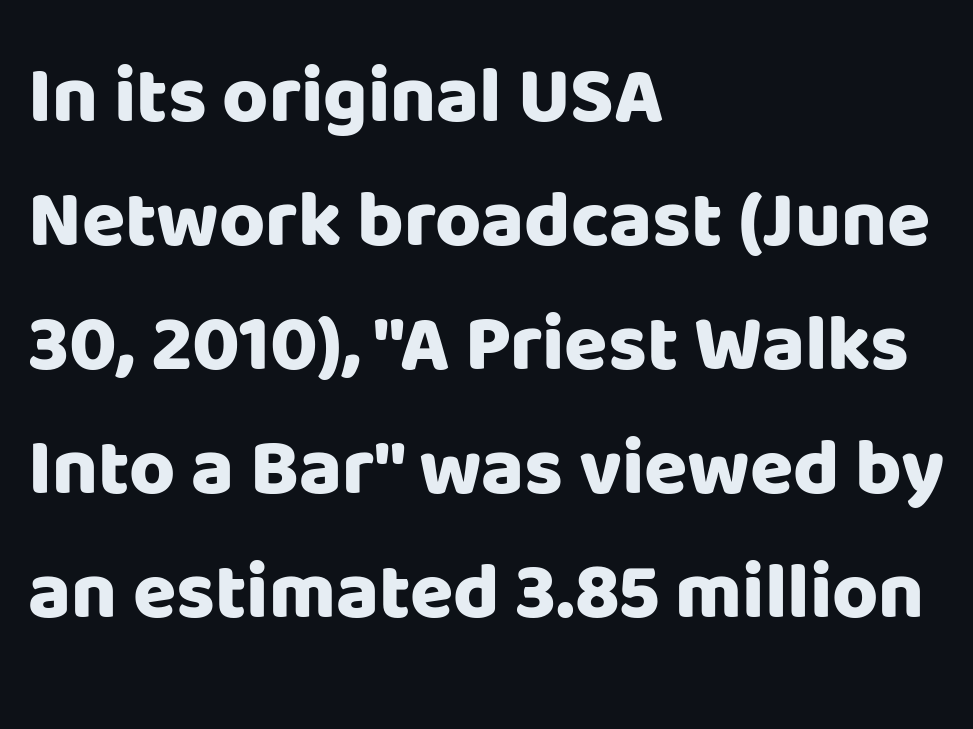
The image shows 79 px heavy sans-serif type, upright; set left-aligned, normal line spacing (1.57x), normal letter spacing, not underlined; low stroke contrast and a large x-height.
